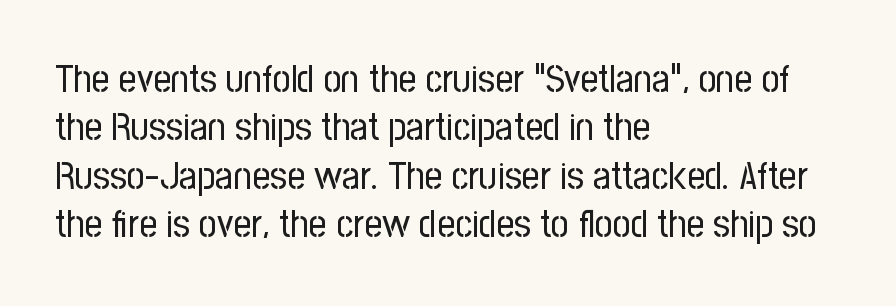
The image shows 39 px regular-weight, condensed sans-serif type, upright; set left-aligned, line spacing 1.24x, normal letter spacing, not underlined; low stroke contrast and a medium x-height.
